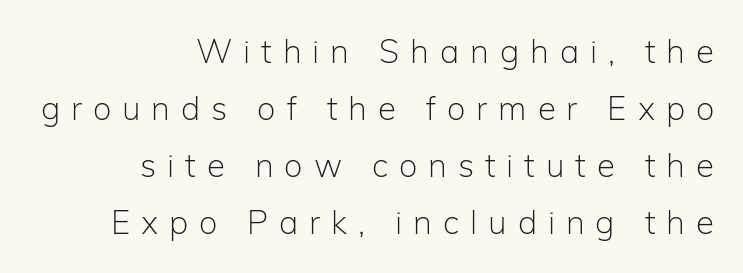
The image shows 33 px light sans-serif type, upright; set right-aligned, line spacing 1.73x, unusually wide letter spacing (+0.33 em), not underlined; low stroke contrast and a medium x-height.
